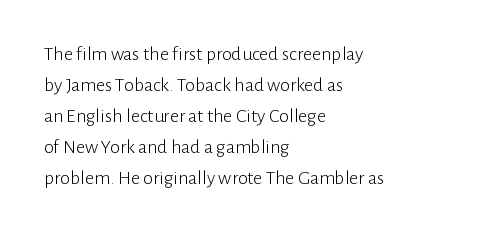
The face looks like a standard text weight, possibly lighter. The type is set solid horizontally, with unmodified tracking. The lettering stays uniformly vertical, giving the passage a roman look. Leading: standard. Casual observation: everything's shoved over to the left.
